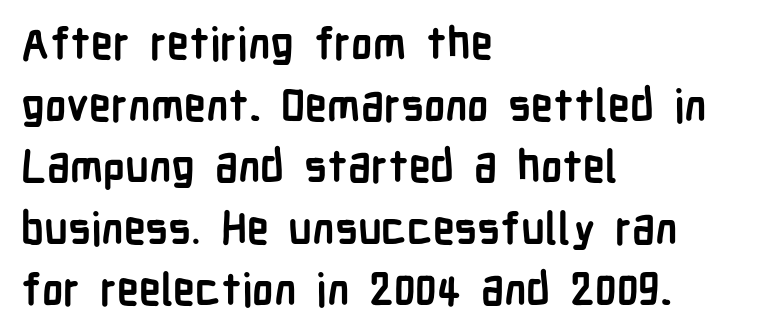
The image shows 44 px semibold, condensed sans-serif type, upright; set left-aligned, normal line spacing (1.4x), normal letter spacing, not underlined; low stroke contrast and a medium x-height.
